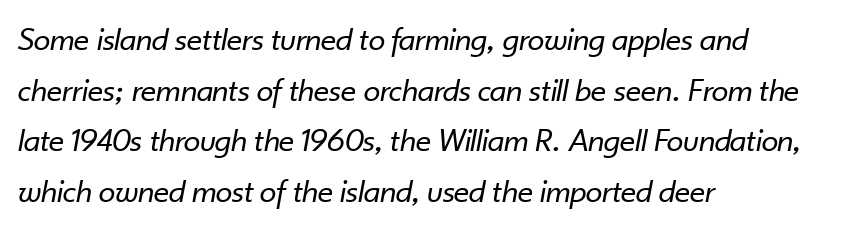
Would a proofreader flag this as italicized? Yes. Vertically, the passage feels balanced, rows spaced as you'd expect. A light-to-regular cut is what we see here. Spacing verdict: proportional, widths tailored to each character. Descender tails drop into unmarked territory.
